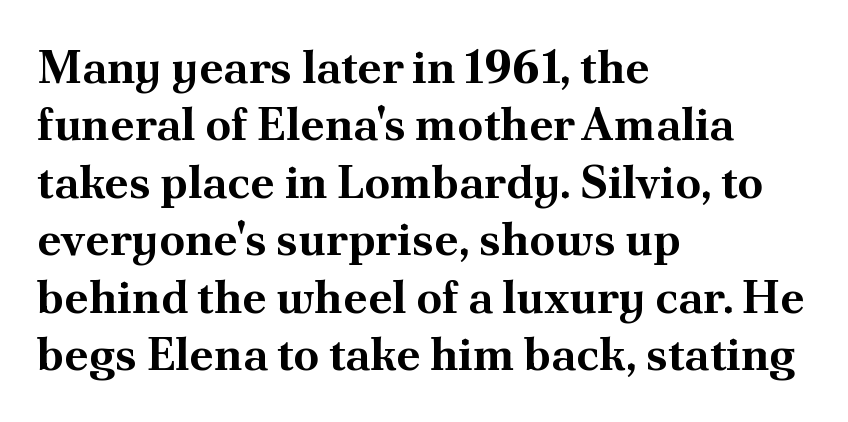
The image shows 46 px bold serif type, upright; set left-aligned, normal line spacing (1.25x), normal letter spacing, not underlined; medium stroke contrast and a small x-height.
